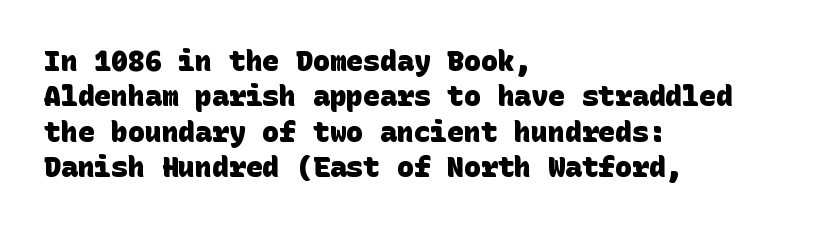
The image shows 28 px heavy sans-serif type; set left-aligned, normal line spacing (1.26x), normal letter spacing, not underlined; low stroke contrast and a large x-height.
